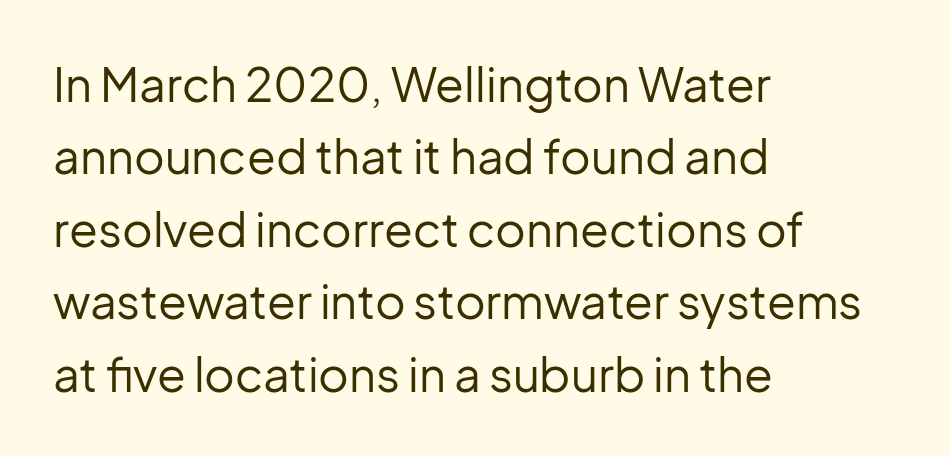
Q: Is the text bold? A: No.
Q: Is the text italic (slanted)? A: No, it is upright.
Q: Is the typeface a serif or a sans-serif typeface? A: Sans-serif.
Q: Is the text underlined? A: No.
Q: How is the paragraph aligned? A: Left-aligned.
Q: Is the spacing between letters normal or unusually wide? A: Normal.
Q: Is the spacing between lines tight, normal or loose? A: Normal.
Q: Width (condensed, normal, or wide)? A: Normal.
Q: Stroke contrast? A: Low.
Q: x-height? A: Medium.
Q: Monospaced? A: No.
